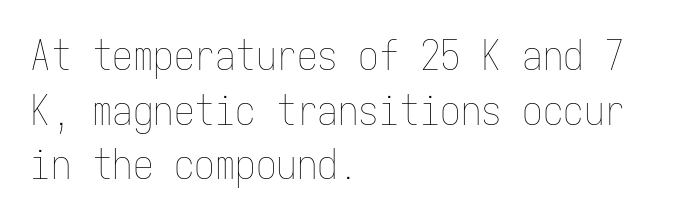
The image shows 41 px thin, condensed type, upright, monospaced; set left-aligned, normal line spacing (1.33x), normal letter spacing, not underlined; low stroke contrast and a medium x-height.
